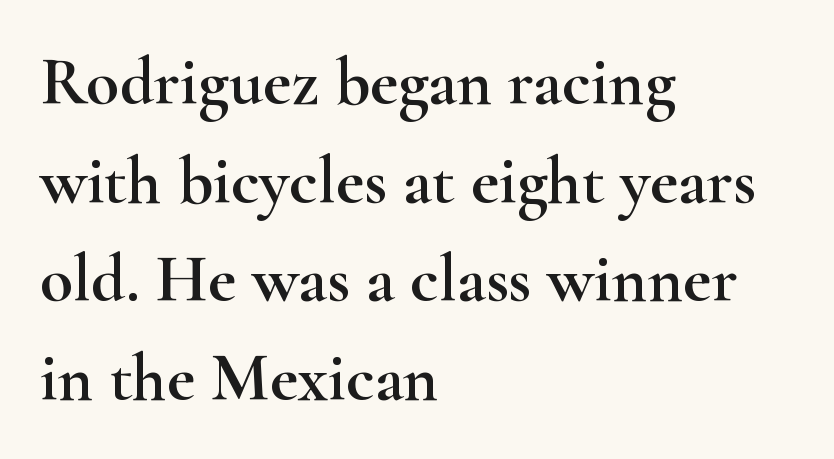
Q: Is the text italic (slanted)? A: No, it is upright.
Q: Is the typeface a serif or a sans-serif typeface? A: Serif.
Q: Is the text underlined? A: No.
Q: How is the paragraph aligned? A: Left-aligned.
Q: Is the spacing between letters normal or unusually wide? A: Normal.
Q: Is the spacing between lines tight, normal or loose? A: Normal.
Q: Width (condensed, normal, or wide)? A: Wide.
Q: Stroke contrast? A: High.
Q: x-height? A: Small.
Q: Monospaced? A: No.
